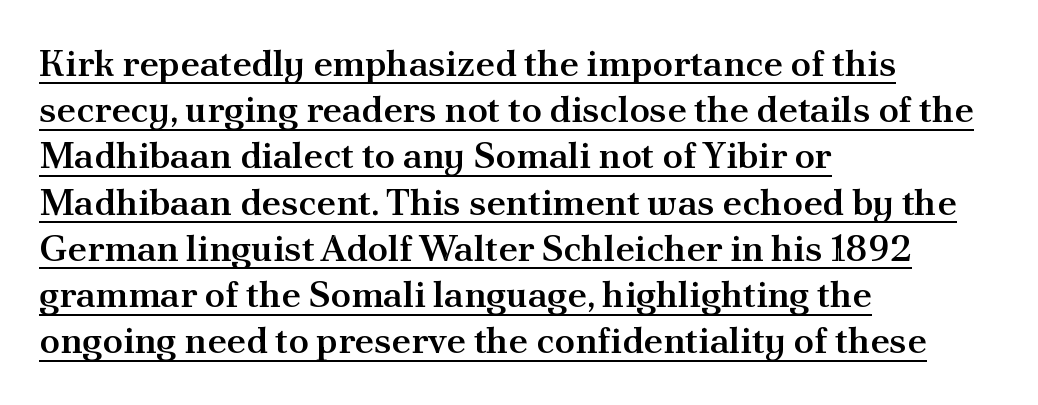
{"serif": "yes", "italic": "no", "bold": "semi", "weight": "semibold", "width": "normal", "stroke_contrast": "medium", "x_height": "small", "monospaced": "no", "underline": "yes", "align": "left", "line_spacing": "normal", "line_spacing_ratio": 1.25, "letter_spacing": "normal", "letter_spacing_em": 0.0, "glyph_px": 37}
